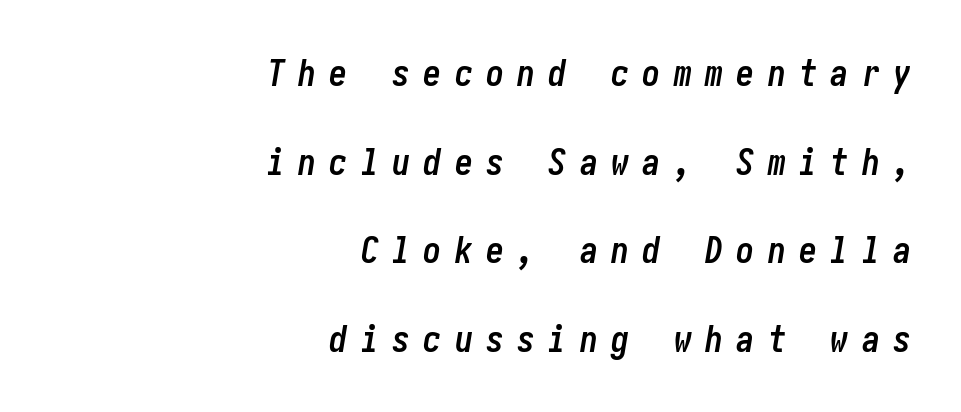
{"italic": "yes", "lean": "right", "slant_degrees": 10, "bold": "yes", "weight": "semibold", "width": "condensed", "stroke_contrast": "low", "x_height": "medium", "underline": "no", "align": "right", "line_spacing": "loose", "line_spacing_ratio": 2.46, "letter_spacing": "wide", "letter_spacing_em": 0.37, "glyph_px": 36}
